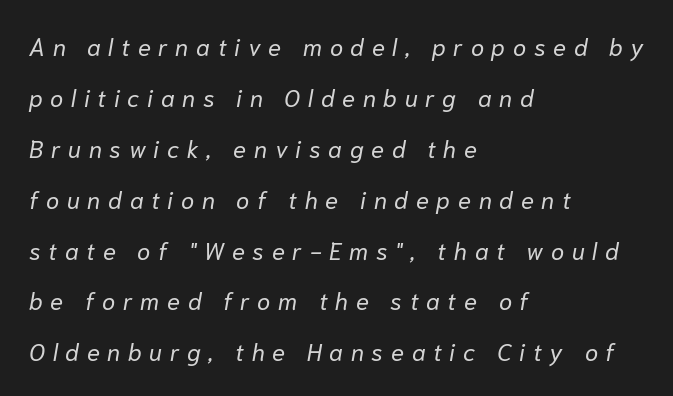
Reading down the column, the eye jumps a long way to each next line. Rendered with sloped, italic letterforms. Has an underline been added? It has not. The passage shown is not bold in any degree. Visually the block forms a straight wall on the left and a jagged coastline on the right. Tracking here is generous; glyphs stand well apart from one another.
